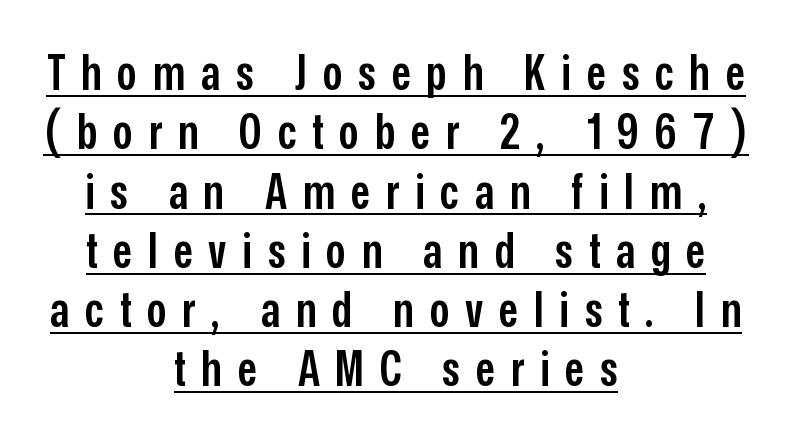
Is this a fixed-width face? No — the glyphs have proportional, varying widths. You can see a thin bar hugging the bottom of the glyphs. Examine the stroke ends and you'll find no serifs. The characters look somewhat weighty, a semibold short of true bold. The gaps between neighbouring characters are conspicuously large. Posture: vertical.
